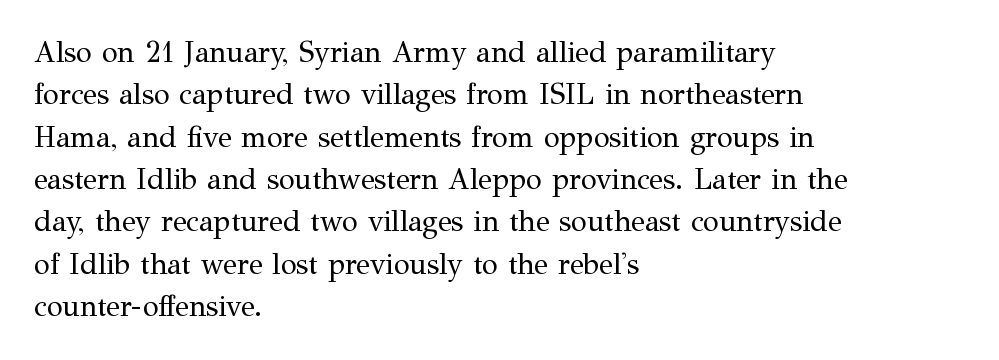
Q: Is the text bold? A: No.
Q: Is the text italic (slanted)? A: No, it is upright.
Q: Is the typeface a serif or a sans-serif typeface? A: Serif.
Q: Is the text underlined? A: No.
Q: How is the paragraph aligned? A: Left-aligned.
Q: Is the spacing between letters normal or unusually wide? A: Normal.
Q: Is the spacing between lines tight, normal or loose? A: Normal.
Q: Width (condensed, normal, or wide)? A: Normal.
Q: Stroke contrast? A: Medium.
Q: x-height? A: Medium.
Q: Monospaced? A: No.
